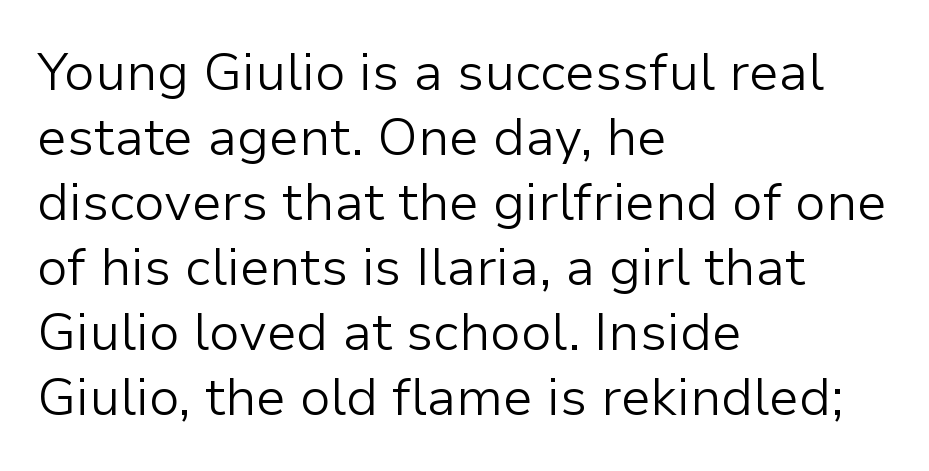
The image shows 52 px light sans-serif type, upright; set left-aligned, normal line spacing (1.25x), normal letter spacing, not underlined; low stroke contrast and a medium x-height.
